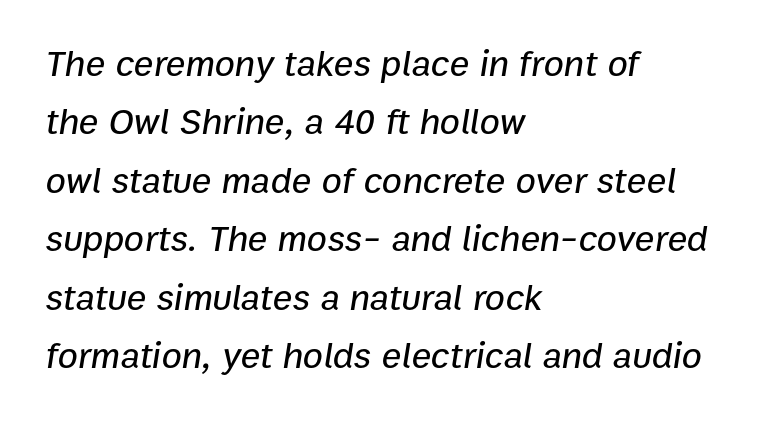
{"italic": "yes", "lean": "right", "slant_degrees": 9, "width": "normal", "stroke_contrast": "low", "x_height": "medium", "monospaced": "no", "underline": "no", "align": "left", "line_spacing": "normal", "line_spacing_ratio": 1.58, "letter_spacing": "normal", "letter_spacing_em": 0.0, "glyph_px": 37}
